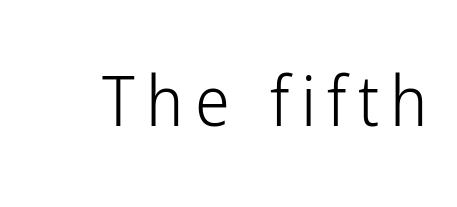
The image shows 70 px light, condensed sans-serif type, upright; set not underlined; low stroke contrast and a medium x-height.
